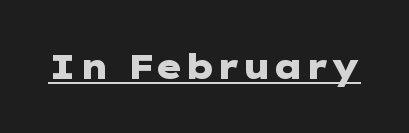
Serif or sans? Sans — the stroke terminals are bare. The face used here appears with an underline applied. Is the letter spacing exaggerated? No — it looks like the ordinary default. A full-strength bold gives these letters their thick strokes.
